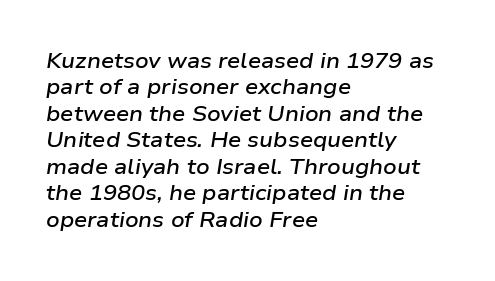
The image shows 21 px text type, italic (leaning right); set left-aligned, normal line spacing (1.26x), normal letter spacing, not underlined.
